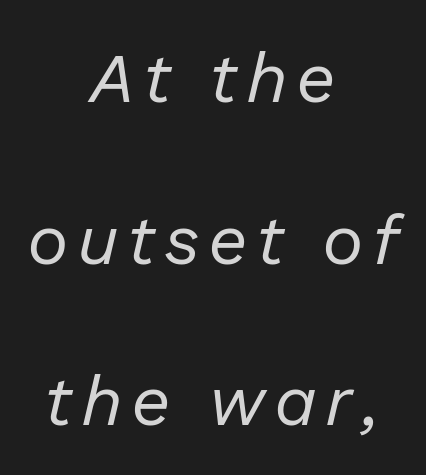
Unmarked baselines from the first word to the last. The face looks like a standard text weight, possibly lighter. Slanted lettering throughout. The face used here is proportionally spaced, like ordinary book or web type. Casual observation: everything's sitting right in the middle. Students, observe: this is what heavily led, spacious text looks like.
